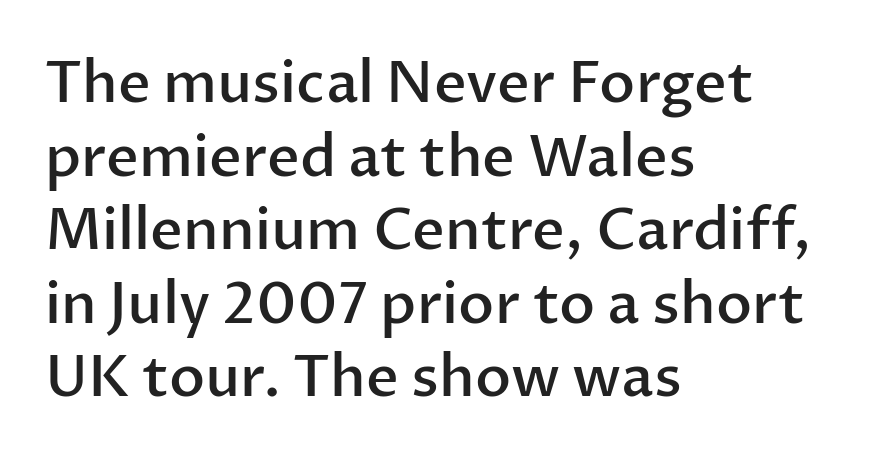
Q: Is the text bold? A: Semi-bold.
Q: Is the text italic (slanted)? A: No, it is upright.
Q: Is the typeface a serif or a sans-serif typeface? A: Sans-serif.
Q: Is the text underlined? A: No.
Q: How is the paragraph aligned? A: Left-aligned.
Q: Is the spacing between letters normal or unusually wide? A: Normal.
Q: Is the spacing between lines tight, normal or loose? A: Normal.
Q: Width (condensed, normal, or wide)? A: Normal.
Q: Stroke contrast? A: Low.
Q: x-height? A: Medium.
Q: Monospaced? A: No.
